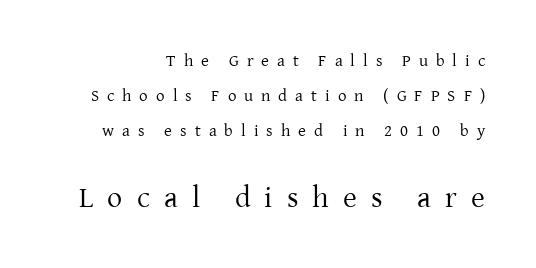
The image shows 30 px regular-weight serif type, upright; set loose line spacing (2.06x), unusually wide letter spacing (+0.47 em), not underlined; the second (bottom) block is 1.76x larger; low stroke contrast and a medium x-height.
